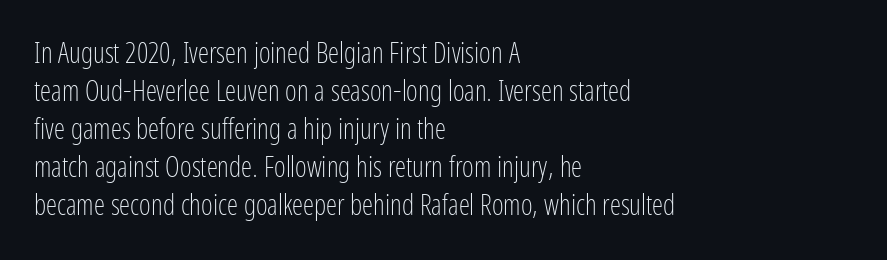
The image shows 28 px light, condensed sans-serif type, upright; set left-aligned, normal line spacing (1.36x), normal letter spacing, not underlined; low stroke contrast and a medium x-height.
